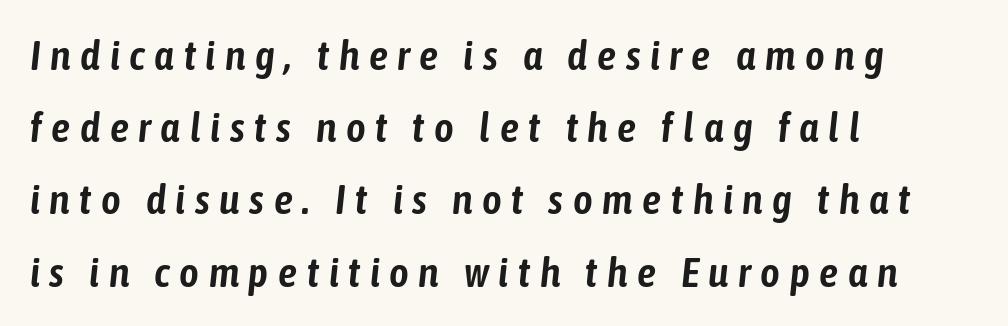
Proportional: the letters do not fall into vertical columns. Compared with typical body copy, the letter spacing here is much looser. These lines are set flush left with a ragged right edge. Quick note: underline off. Emphasis-style slanted type is in use.
